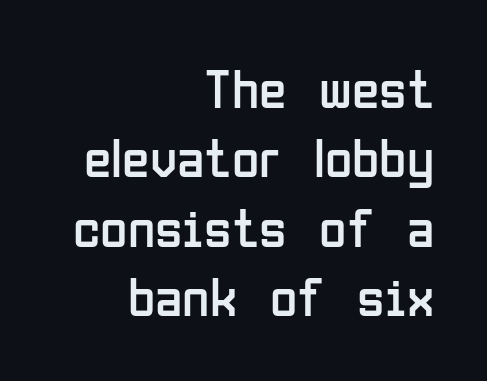
The image shows 56 px regular-weight, condensed sans-serif type, upright; set right-aligned, line spacing 1.24x, normal letter spacing, not underlined; low stroke contrast and a medium x-height.
